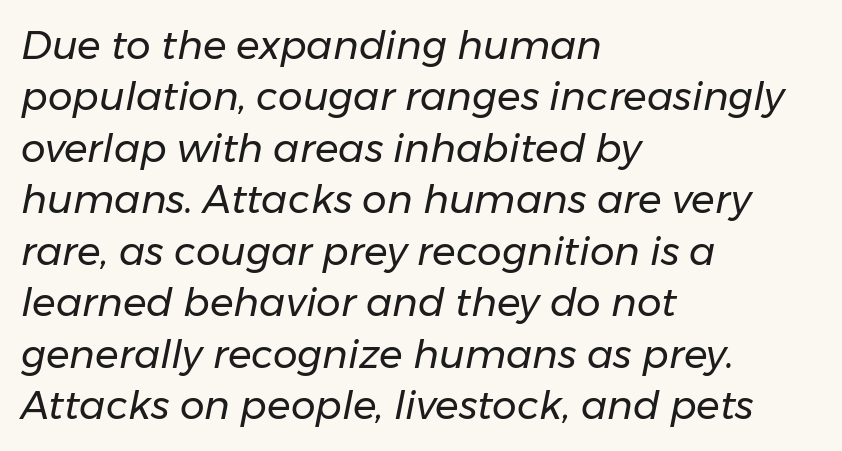
Q: Is the text bold? A: No.
Q: Is the text italic (slanted)? A: Yes, it leans right by about 11 degrees.
Q: Is the text underlined? A: No.
Q: How is the paragraph aligned? A: Left-aligned.
Q: Is the spacing between letters normal or unusually wide? A: Normal.
Q: Is the spacing between lines tight, normal or loose? A: Normal.
Q: Width (condensed, normal, or wide)? A: Normal.
Q: Stroke contrast? A: Low.
Q: x-height? A: Medium.
Q: Monospaced? A: No.
